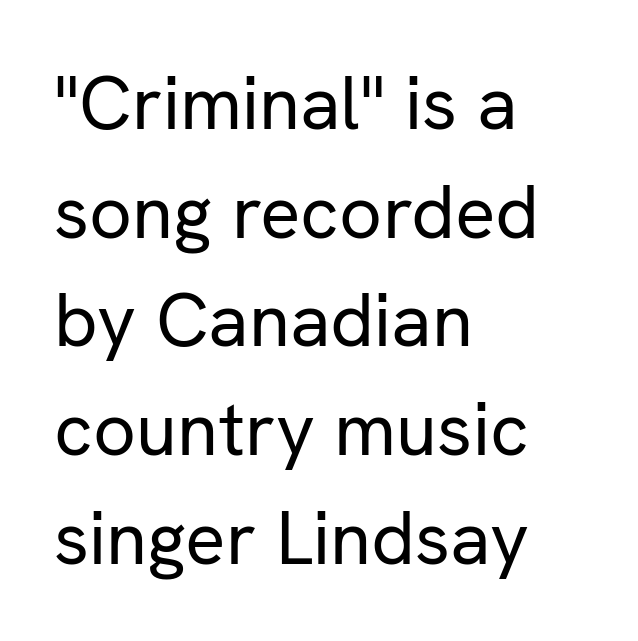
Q: Is the text bold? A: No.
Q: Is the text italic (slanted)? A: No, it is upright.
Q: Is the typeface a serif or a sans-serif typeface? A: Sans-serif.
Q: Is the text underlined? A: No.
Q: How is the paragraph aligned? A: Left-aligned.
Q: Is the spacing between letters normal or unusually wide? A: Normal.
Q: Is the spacing between lines tight, normal or loose? A: Normal.
Q: Width (condensed, normal, or wide)? A: Normal.
Q: Stroke contrast? A: Low.
Q: x-height? A: Medium.
Q: Monospaced? A: No.
